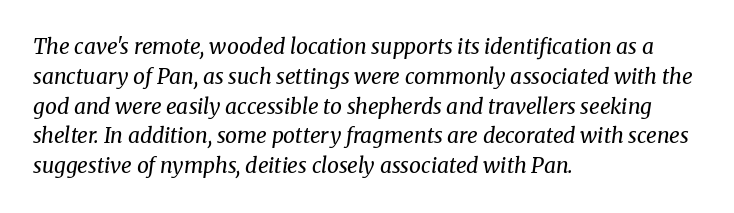
{"italic": "yes", "lean": "right", "slant_degrees": 8, "bold": "no", "underline": "no", "align": "left", "line_spacing": "normal", "line_spacing_ratio": 1.42, "letter_spacing": "normal", "letter_spacing_em": 0.0, "glyph_px": 21}
